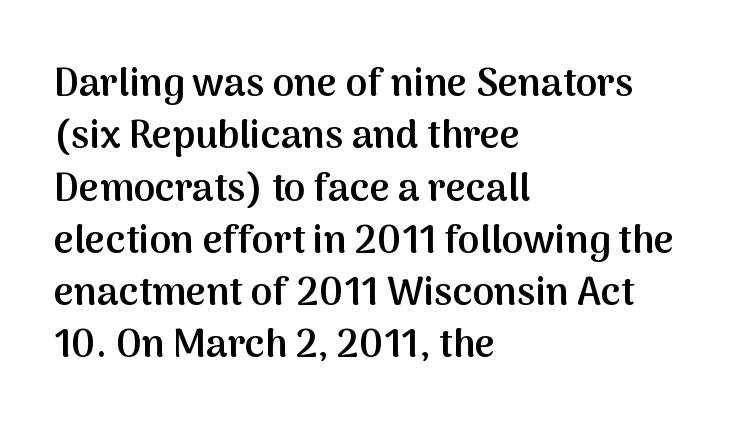
The image shows 39 px semibold sans-serif type, upright; set left-aligned, normal line spacing (1.34x), normal letter spacing, not underlined; medium stroke contrast and a medium x-height.
